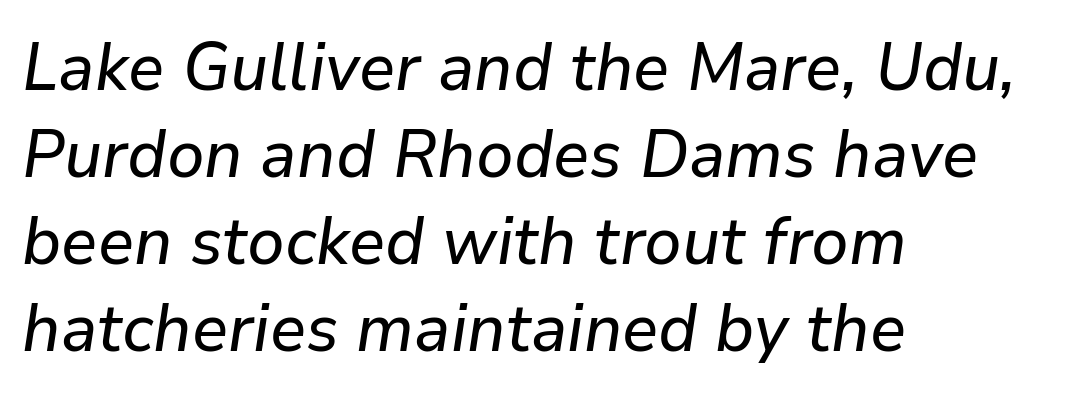
Is this a fixed-width face? No — the glyphs have proportional, varying widths. Words float on clear page, feet unadorned. Reading down the block, your eye returns to a fixed left position each line. Each new line begins a customary step beneath the previous one. The gaps between neighbouring characters are ordinary and unremarkable.
